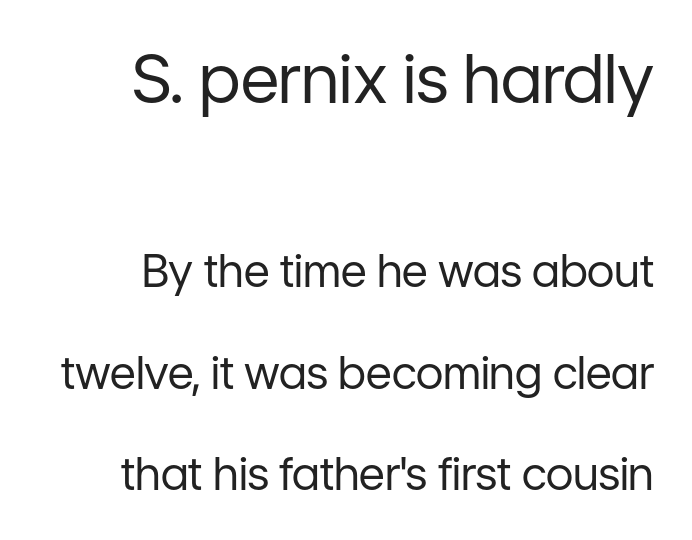
Q: Is the text bold? A: No.
Q: Is the text italic (slanted)? A: No, it is upright.
Q: Is the typeface a serif or a sans-serif typeface? A: Sans-serif.
Q: Is the text underlined? A: No.
Q: How is the paragraph aligned? A: Right-aligned.
Q: Is the spacing between letters normal or unusually wide? A: Normal.
Q: Is the spacing between lines tight, normal or loose? A: Loose.
Q: Which block of text is set in a larger size, the first (top) or the second (bottom)? A: The first (top) one.
Q: Width (condensed, normal, or wide)? A: Normal.
Q: Stroke contrast? A: Low.
Q: x-height? A: Medium.
Q: Monospaced? A: No.
